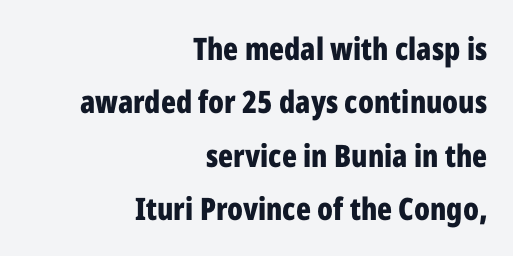
Q: Is the text bold? A: Yes.
Q: Is the text italic (slanted)? A: No, it is upright.
Q: Is the typeface a serif or a sans-serif typeface? A: Sans-serif.
Q: Is the text underlined? A: No.
Q: How is the paragraph aligned? A: Right-aligned.
Q: Is the spacing between letters normal or unusually wide? A: Normal.
Q: Width (condensed, normal, or wide)? A: Condensed.
Q: Stroke contrast? A: Low.
Q: x-height? A: Medium.
Q: Monospaced? A: No.
